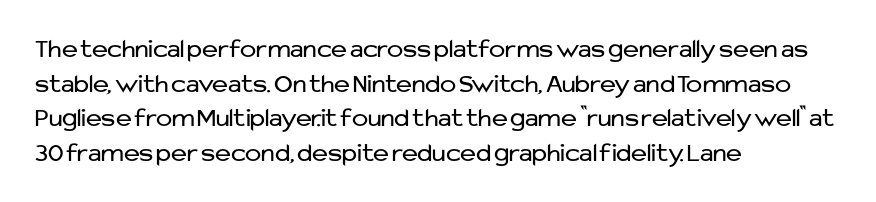
{"italic": "no", "bold": "no", "underline": "no", "align": "left", "line_spacing": "normal", "line_spacing_ratio": 1.28, "letter_spacing": "normal", "letter_spacing_em": 0.0, "glyph_px": 27}
